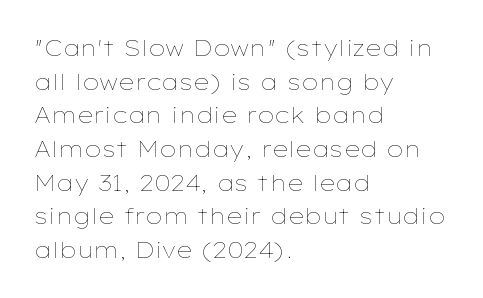
{"italic": "no", "bold": "no", "underline": "no", "align": "left", "line_spacing": "normal", "line_spacing_ratio": 1.53, "letter_spacing": "normal", "letter_spacing_em": 0.0, "glyph_px": 22}
